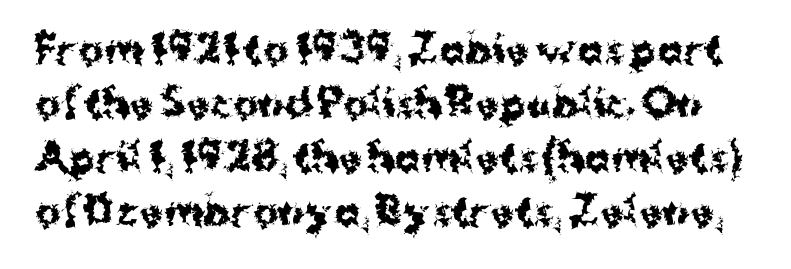
Q: Is the text bold? A: Yes.
Q: Is the text italic (slanted)? A: No, it is upright.
Q: Is the typeface a serif or a sans-serif typeface? A: Sans-serif.
Q: Is the text underlined? A: No.
Q: Is the spacing between letters normal or unusually wide? A: Normal.
Q: Is the spacing between lines tight, normal or loose? A: Normal.
Q: Width (condensed, normal, or wide)? A: Normal.
Q: Stroke contrast? A: Medium.
Q: x-height? A: Medium.
Q: Monospaced? A: No.
